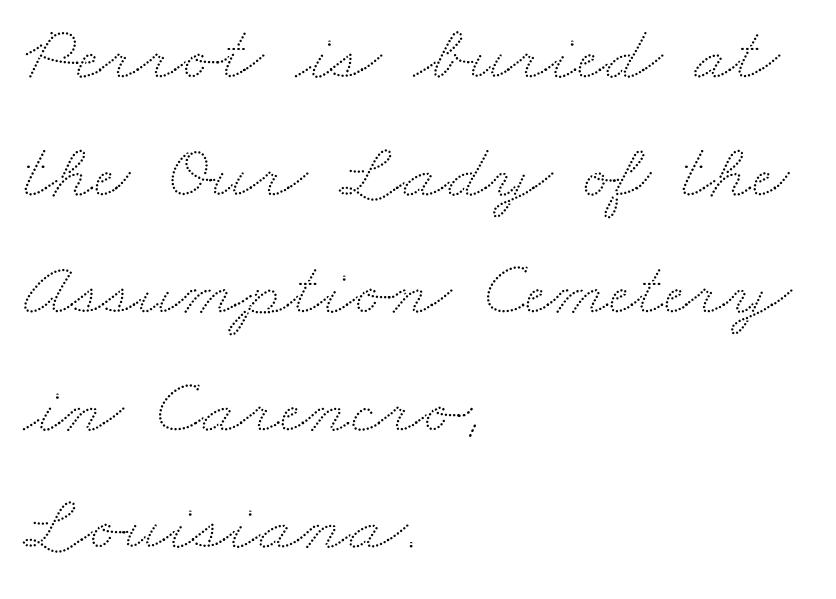
Q: Is the text underlined? A: No.
Q: How is the paragraph aligned? A: Left-aligned.
Q: Is the spacing between letters normal or unusually wide? A: Normal.
Q: Is the spacing between lines tight, normal or loose? A: Normal.
Q: Width (condensed, normal, or wide)? A: Wide.
Q: Stroke contrast? A: Low.
Q: x-height? A: Small.
Q: Monospaced? A: No.
